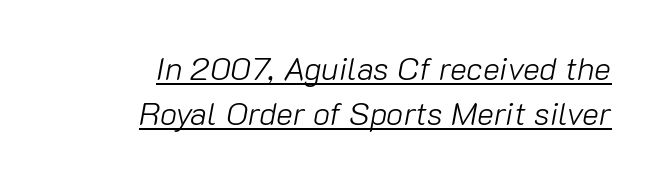
{"italic": "yes", "lean": "right", "slant_degrees": 10, "bold": "no", "weight": "light", "width": "normal", "stroke_contrast": "low", "x_height": "medium", "monospaced": "no", "underline": "yes", "align": "right", "line_spacing": "normal", "line_spacing_ratio": 1.41, "letter_spacing": "normal", "letter_spacing_em": 0.0, "glyph_px": 32}
